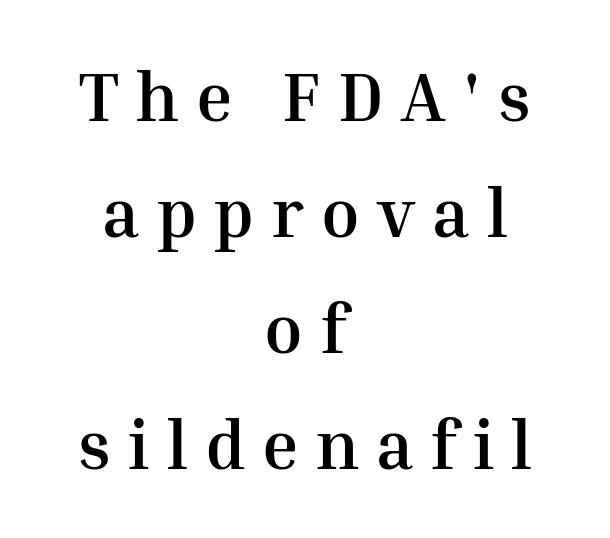
{"serif": "yes", "italic": "no", "bold": "yes", "weight": "semibold", "width": "normal", "stroke_contrast": "medium", "x_height": "medium", "monospaced": "no", "underline": "no", "align": "center", "line_spacing": "normal", "line_spacing_ratio": 1.68, "letter_spacing": "wide", "letter_spacing_em": 0.25, "glyph_px": 69}
